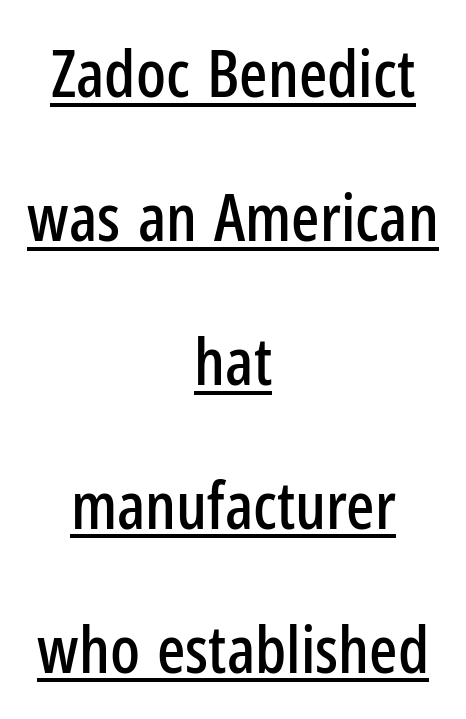
The image shows 66 px condensed sans-serif type, upright; set centered, loose line spacing (2.18x), normal letter spacing, underlined; low stroke contrast and a medium x-height.
